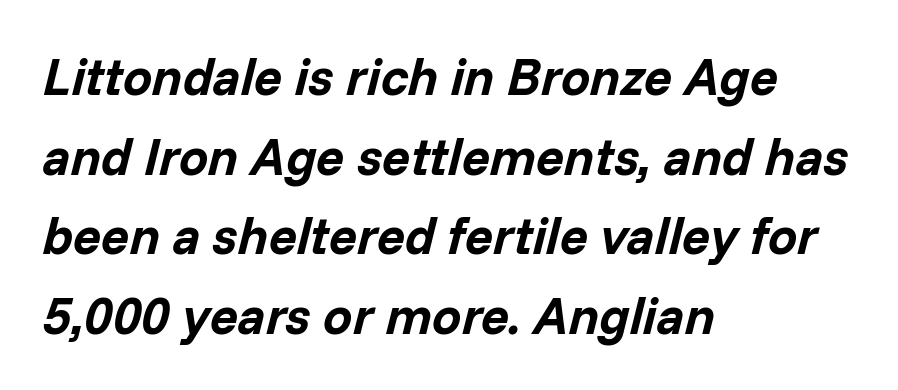
The image shows 52 px bold type, italic (leaning right); set left-aligned, normal line spacing (1.53x), normal letter spacing, not underlined; low stroke contrast and a medium x-height.
